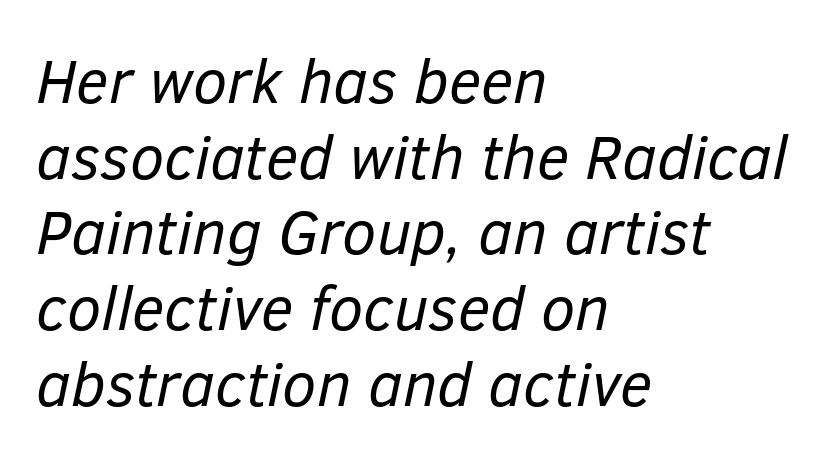
{"italic": "yes", "lean": "right", "slant_degrees": 12, "bold": "no", "weight": "regular", "width": "normal", "stroke_contrast": "low", "x_height": "medium", "monospaced": "no", "underline": "no", "align": "left", "line_spacing_ratio": 1.22, "letter_spacing": "normal", "letter_spacing_em": 0.0, "glyph_px": 62}
